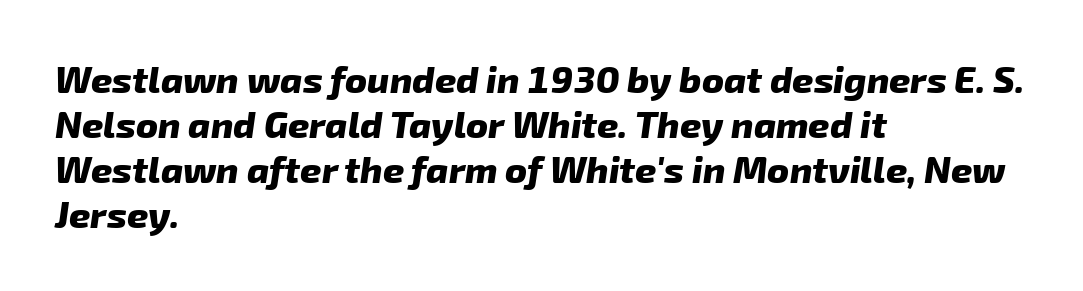
Q: Is the text bold? A: Yes.
Q: Is the typeface a serif or a sans-serif typeface? A: Sans-serif.
Q: Is the text underlined? A: No.
Q: How is the paragraph aligned? A: Left-aligned.
Q: Is the spacing between letters normal or unusually wide? A: Normal.
Q: Width (condensed, normal, or wide)? A: Normal.
Q: Stroke contrast? A: Low.
Q: x-height? A: Medium.
Q: Monospaced? A: No.
